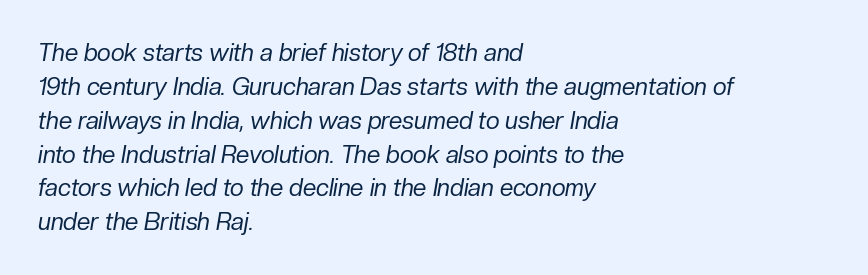
No heavy texture on the line: the type isn't bold. In terms of letterspacing, this is plain default setting. Horizontal bands of white between lines are of average thickness. The ragged edge is on the right, which tells us the setting is flush left. Check the space under the baseline: it is left empty. Slanted lettering throughout.
